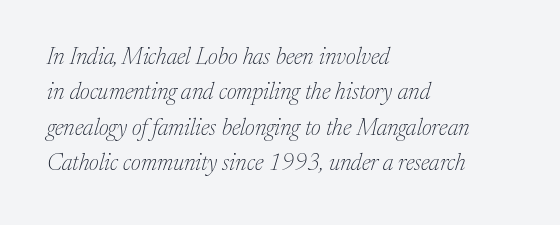
The image shows 23 px text type, italic (leaning right); set left-aligned, normal line spacing (1.54x), normal letter spacing, not underlined.
